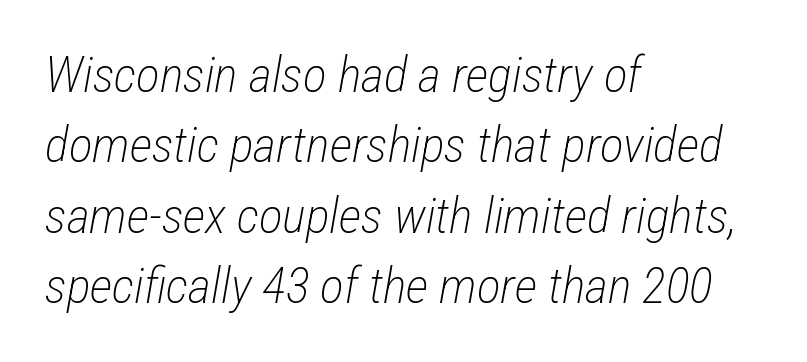
Summary of weight: not heavy and not bold. Observe the ordinary spacing: letters are neighbours, not strangers. The passage shown is typed in a proportional face where columns would drift. Type without underlining.
